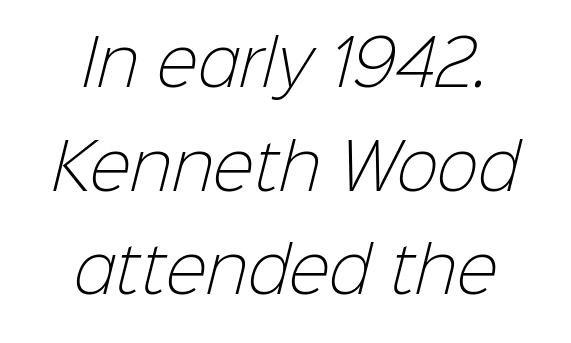
The image shows 62 px light sans-serif type; set centered, normal line spacing (1.67x), normal letter spacing, not underlined; low stroke contrast and a medium x-height.
